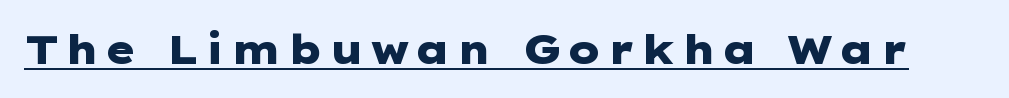
Q: Is the text bold? A: Yes.
Q: Is the text italic (slanted)? A: No, it is upright.
Q: Is the typeface a serif or a sans-serif typeface? A: Sans-serif.
Q: Is the text underlined? A: Yes.
Q: Width (condensed, normal, or wide)? A: Wide.
Q: Stroke contrast? A: Low.
Q: x-height? A: Medium.
